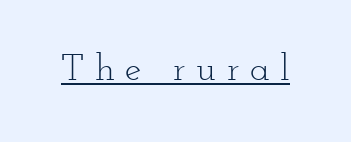
{"serif": "yes", "italic": "no", "bold": "no", "weight": "light", "width": "wide", "stroke_contrast": "low", "x_height": "small", "monospaced": "no", "underline": "yes", "letter_spacing": "wide", "letter_spacing_em": 0.28, "glyph_px": 37}
